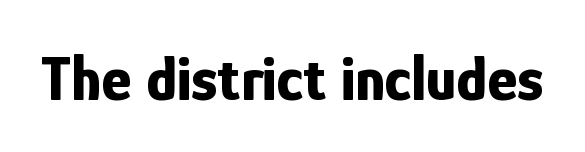
Q: Is the text bold? A: Yes.
Q: Is the text italic (slanted)? A: No, it is upright.
Q: Is the typeface a serif or a sans-serif typeface? A: Sans-serif.
Q: Is the text underlined? A: No.
Q: Is the spacing between letters normal or unusually wide? A: Normal.
Q: Width (condensed, normal, or wide)? A: Condensed.
Q: Stroke contrast? A: Low.
Q: x-height? A: Medium.
Q: Monospaced? A: No.
